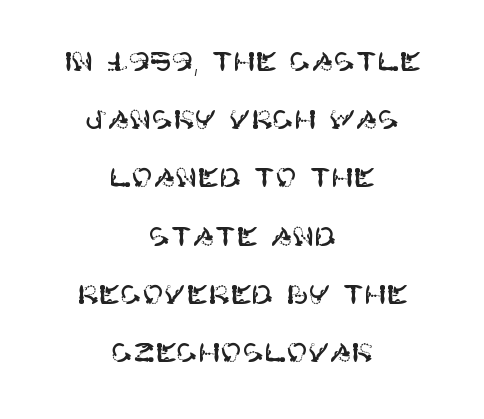
The image shows 26 px text type, upright; set centered, loose line spacing (2.24x), normal letter spacing, not underlined.
